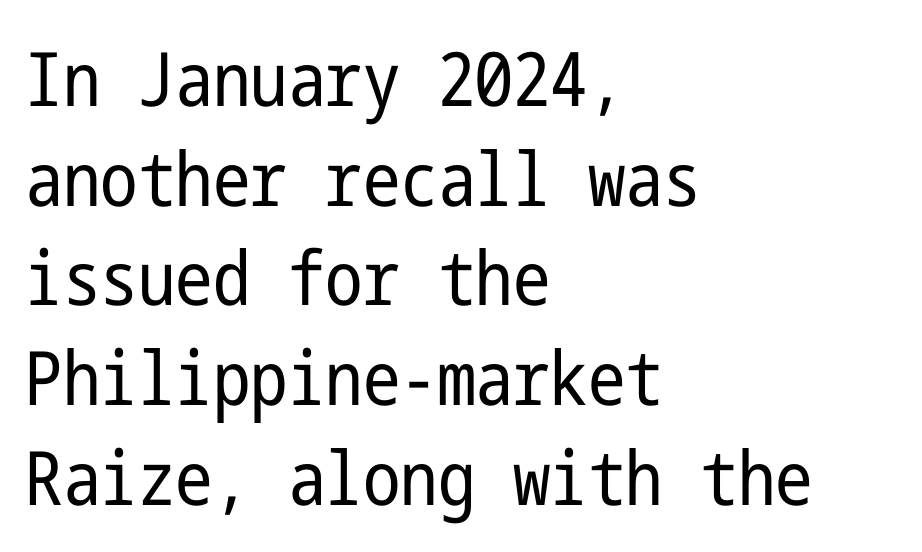
Q: Is the text bold? A: No.
Q: Is the text italic (slanted)? A: No, it is upright.
Q: Is the typeface a serif or a sans-serif typeface? A: Sans-serif.
Q: Is the text underlined? A: No.
Q: How is the paragraph aligned? A: Left-aligned.
Q: Is the spacing between letters normal or unusually wide? A: Normal.
Q: Is the spacing between lines tight, normal or loose? A: Normal.
Q: Width (condensed, normal, or wide)? A: Condensed.
Q: Stroke contrast? A: Low.
Q: x-height? A: Medium.
